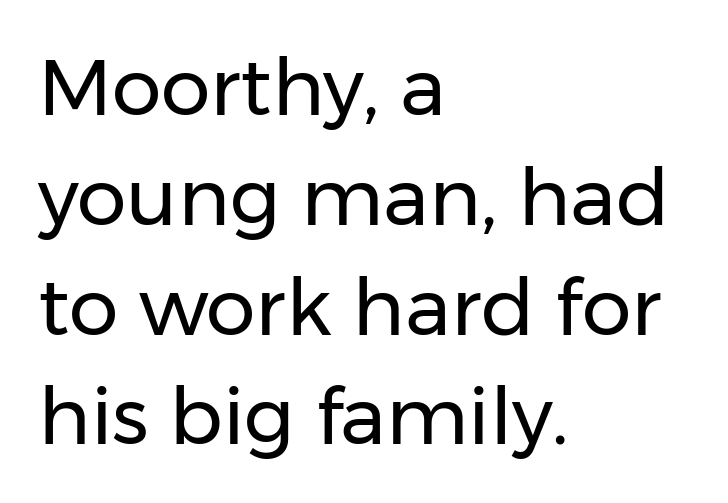
The image shows 79 px regular-weight sans-serif type, upright; set left-aligned, normal line spacing (1.39x), normal letter spacing, not underlined; low stroke contrast and a medium x-height.
